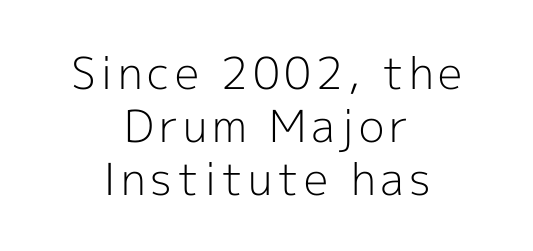
Q: Is the text bold? A: No.
Q: Is the text italic (slanted)? A: No, it is upright.
Q: Is the typeface a serif or a sans-serif typeface? A: Sans-serif.
Q: Is the text underlined? A: No.
Q: How is the paragraph aligned? A: Centered.
Q: Width (condensed, normal, or wide)? A: Normal.
Q: x-height? A: Medium.
Q: Monospaced? A: No.
